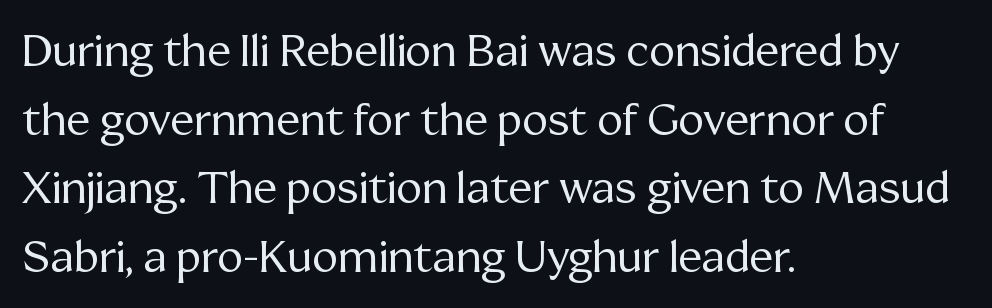
In terms of leading, this rendering sits right in the middle. Casual observation: everything's shoved over to the left. A bare baseline throughout the passage. The rendering uses natural spacing where letterforms have individual widths. Caption: standard tracking, unaltered.
